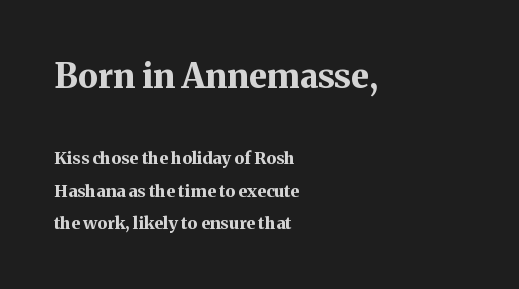
Proportional: the letters do not fall into vertical columns. Words float on clear page, feet unadorned. Between one letter and the next there's only the usual sliver of space. The typesetter chose a ragged-right arrangement here.
